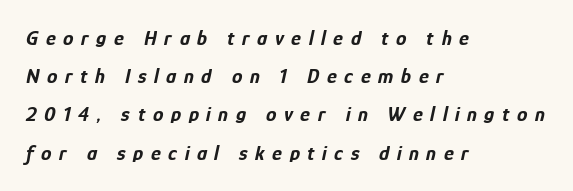
Descender tails drop into unmarked territory. Does extra space separate the letters? Yes, quite a lot of it. Thick stems and heavy bowls — unmistakably bold. Layout note: lines flush left.
